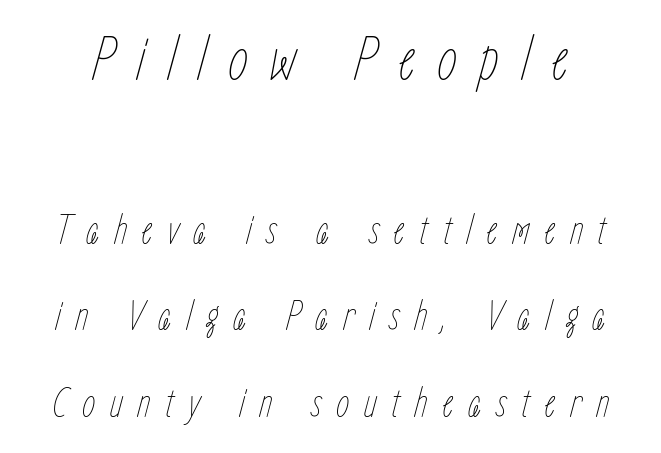
Q: Is the text bold? A: No.
Q: Is the text italic (slanted)? A: Yes, it leans right by about 15 degrees.
Q: Is the text underlined? A: No.
Q: Is the spacing between letters normal or unusually wide? A: Unusually wide.
Q: Is the spacing between lines tight, normal or loose? A: Loose.
Q: Which block of text is set in a larger size, the first (top) or the second (bottom)? A: The first (top) one.
Q: Width (condensed, normal, or wide)? A: Condensed.
Q: Stroke contrast? A: Low.
Q: x-height? A: Medium.
Q: Monospaced? A: No.
